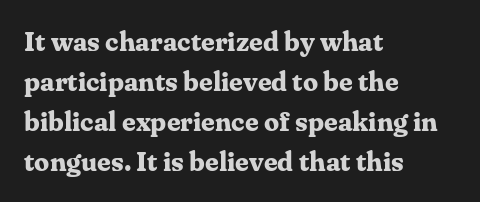
Q: Is the text bold? A: Yes.
Q: Is the text italic (slanted)? A: No, it is upright.
Q: Is the text underlined? A: No.
Q: How is the paragraph aligned? A: Left-aligned.
Q: Is the spacing between letters normal or unusually wide? A: Normal.
Q: Is the spacing between lines tight, normal or loose? A: Normal.
